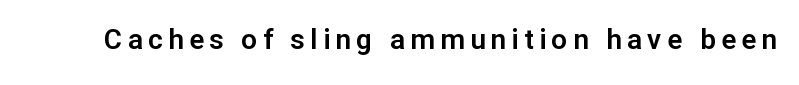
The image shows 28 px sans-serif type, upright; set not underlined; low stroke contrast and a medium x-height.
